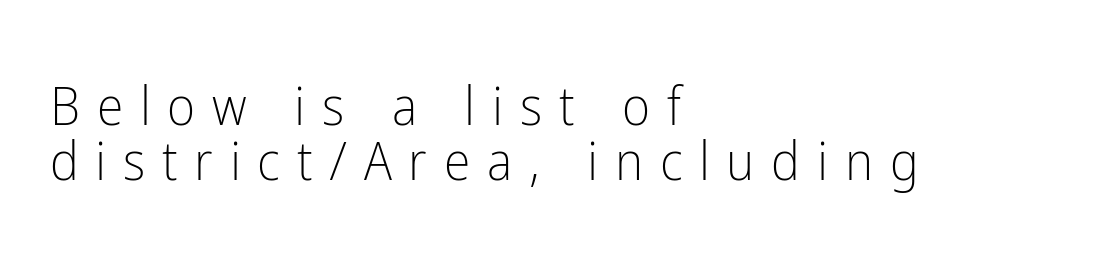
Q: Is the text bold? A: No.
Q: Is the text italic (slanted)? A: No, it is upright.
Q: Is the typeface a serif or a sans-serif typeface? A: Sans-serif.
Q: Is the text underlined? A: No.
Q: How is the paragraph aligned? A: Left-aligned.
Q: Is the spacing between letters normal or unusually wide? A: Unusually wide.
Q: Is the spacing between lines tight, normal or loose? A: Tight.
Q: Width (condensed, normal, or wide)? A: Condensed.
Q: Stroke contrast? A: Low.
Q: x-height? A: Medium.
Q: Monospaced? A: No.
